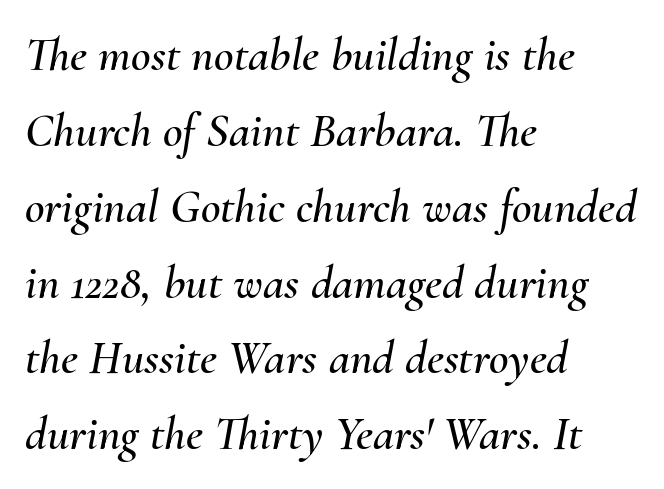
Horizontal alignment here is leftward, the default for most running prose. Notice how the stems are inclined rather than vertical — that's the hallmark of italics. Each letter keeps its own natural width here, so spacing adapts to shape. Lines of text with bare space underneath.
